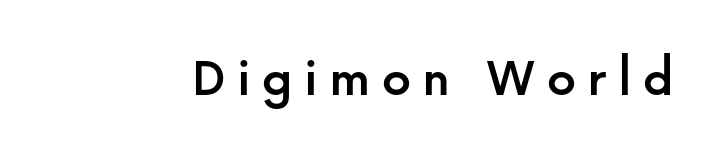
Q: Is the text italic (slanted)? A: No, it is upright.
Q: Is the typeface a serif or a sans-serif typeface? A: Sans-serif.
Q: Is the text underlined? A: No.
Q: Is the spacing between letters normal or unusually wide? A: Unusually wide.
Q: Width (condensed, normal, or wide)? A: Normal.
Q: Stroke contrast? A: Low.
Q: x-height? A: Medium.
Q: Monospaced? A: No.
